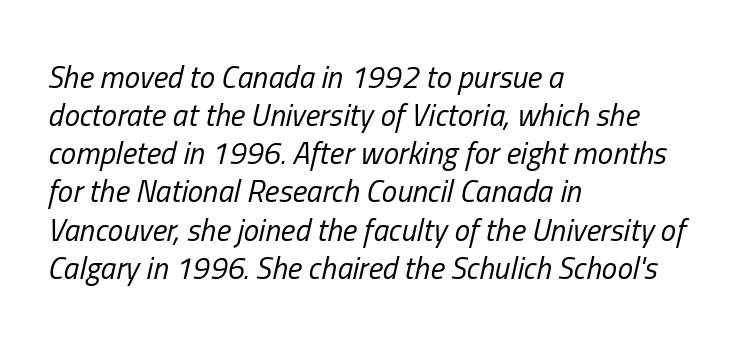
The image shows 31 px regular-weight, condensed type, italic (leaning right); set left-aligned, line spacing 1.23x, normal letter spacing, not underlined; low stroke contrast and a medium x-height.
